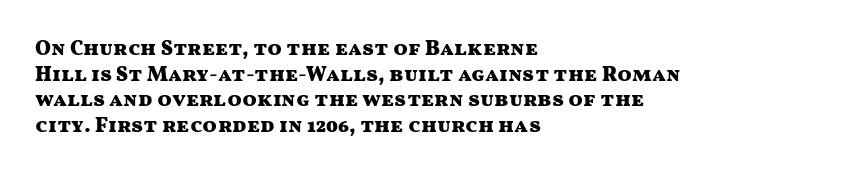
{"italic": "no", "bold": "yes", "underline": "no", "align": "left", "line_spacing_ratio": 1.22, "letter_spacing": "normal", "letter_spacing_em": 0.0, "glyph_px": 21}
